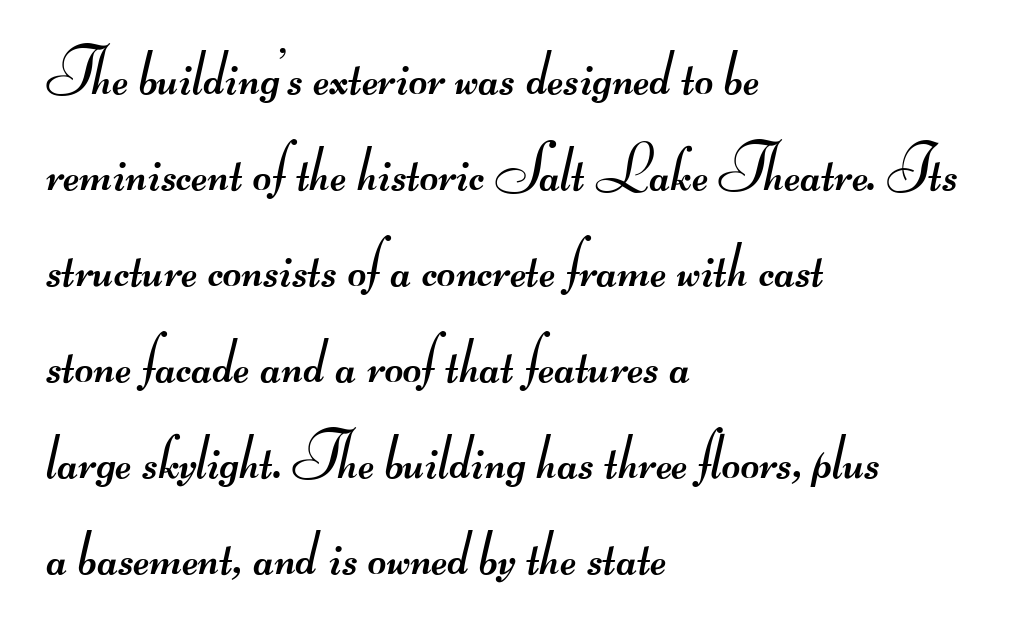
Normally led — the rows are evenly, conventionally spaced. Weight: in the light-to-regular range. Note: no serifs on the glyphs. The baseline area is clear. The letters sit at their default tracking, neither squeezed nor spread.
